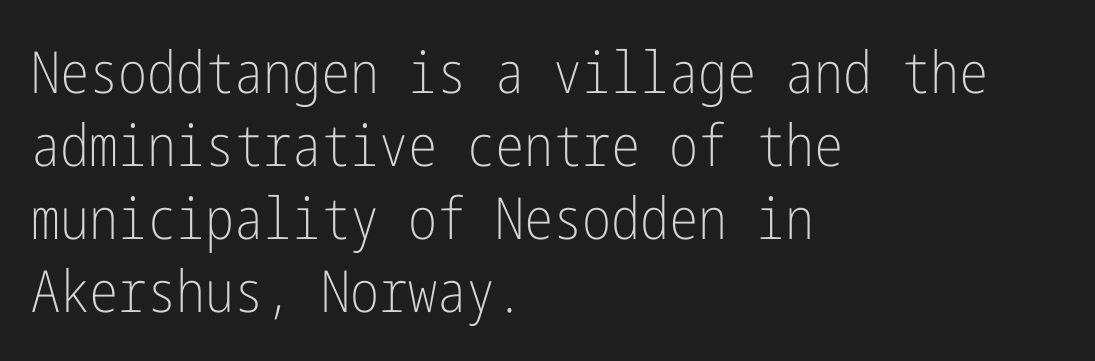
The image shows 58 px light, condensed sans-serif type, upright; set left-aligned, normal line spacing (1.26x), normal letter spacing, not underlined; low stroke contrast and a medium x-height.
